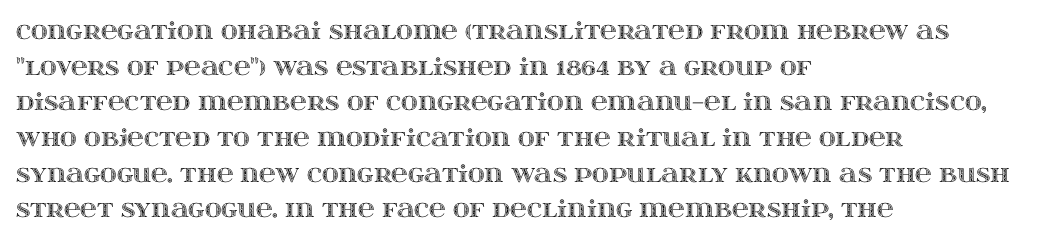
Q: Is the text italic (slanted)? A: No, it is upright.
Q: Is the text underlined? A: No.
Q: How is the paragraph aligned? A: Left-aligned.
Q: Is the spacing between letters normal or unusually wide? A: Normal.
Q: Is the spacing between lines tight, normal or loose? A: Normal.
